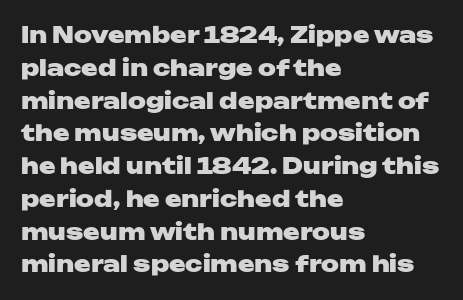
The image shows 22 px bold type, upright; set left-aligned, normal line spacing (1.49x), normal letter spacing, not underlined.
